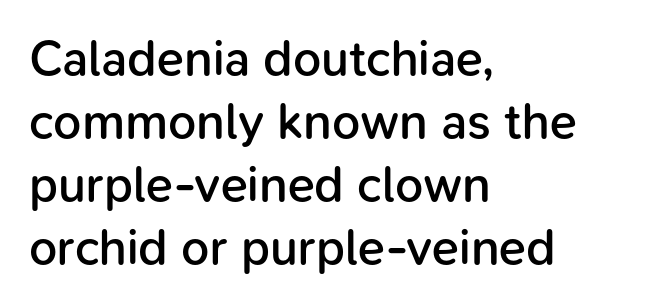
Q: Is the text bold? A: Semi-bold.
Q: Is the text italic (slanted)? A: No, it is upright.
Q: Is the typeface a serif or a sans-serif typeface? A: Sans-serif.
Q: Is the text underlined? A: No.
Q: How is the paragraph aligned? A: Left-aligned.
Q: Is the spacing between letters normal or unusually wide? A: Normal.
Q: Is the spacing between lines tight, normal or loose? A: Normal.
Q: Width (condensed, normal, or wide)? A: Normal.
Q: Stroke contrast? A: Low.
Q: x-height? A: Medium.
Q: Monospaced? A: No.
